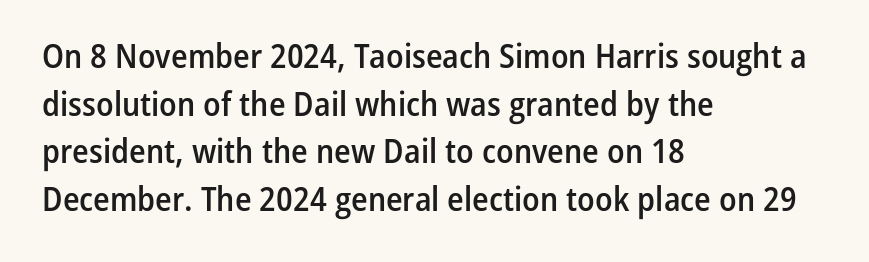
The image shows 34 px semibold, condensed sans-serif type, upright; set left-aligned, normal line spacing (1.4x), normal letter spacing, not underlined; low stroke contrast and a medium x-height.
